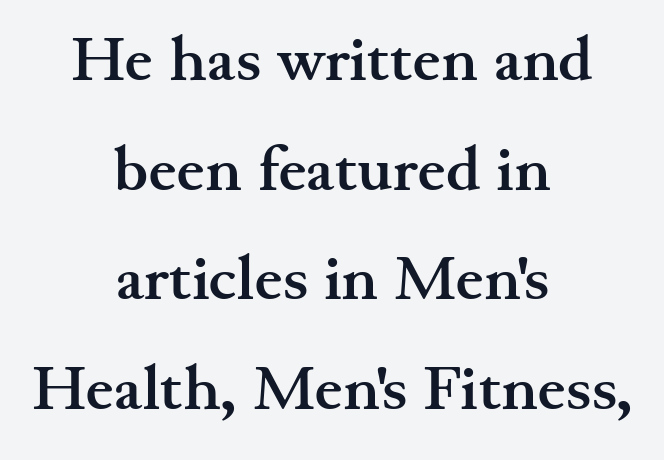
Q: Is the text bold? A: Yes.
Q: Is the text italic (slanted)? A: No, it is upright.
Q: Is the typeface a serif or a sans-serif typeface? A: Serif.
Q: Is the text underlined? A: No.
Q: How is the paragraph aligned? A: Centered.
Q: Is the spacing between letters normal or unusually wide? A: Normal.
Q: Width (condensed, normal, or wide)? A: Wide.
Q: Stroke contrast? A: Medium.
Q: x-height? A: Small.
Q: Monospaced? A: No.
